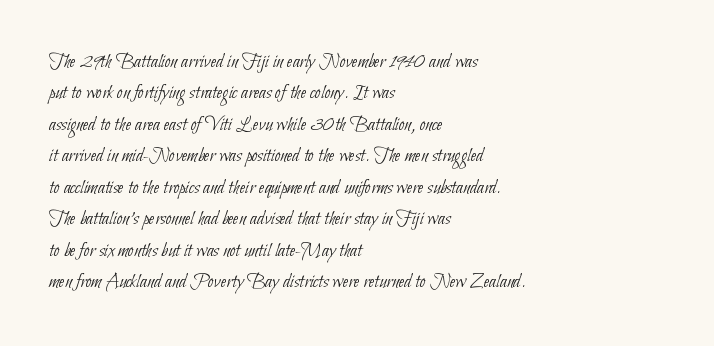
{"bold": "no", "underline": "no", "align": "left", "line_spacing": "normal", "line_spacing_ratio": 1.5, "letter_spacing": "normal", "letter_spacing_em": 0.0, "glyph_px": 21}
